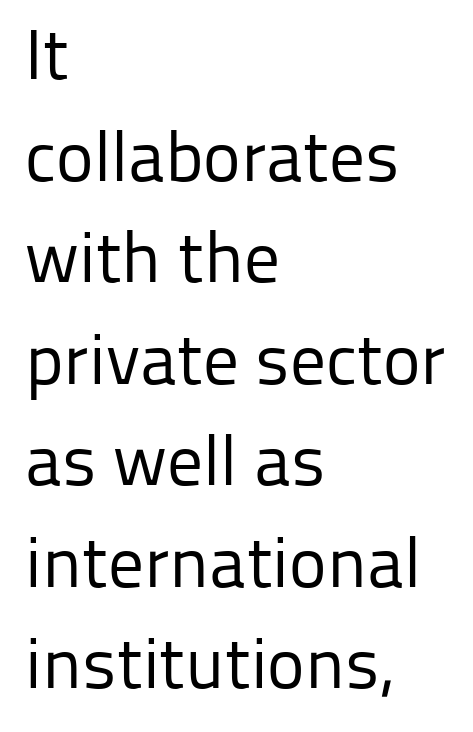
{"serif": "no", "italic": "no", "bold": "no", "weight": "regular", "width": "normal", "stroke_contrast": "low", "x_height": "medium", "monospaced": "no", "underline": "no", "align": "left", "line_spacing": "normal", "line_spacing_ratio": 1.43, "letter_spacing": "normal", "letter_spacing_em": 0.0, "glyph_px": 71}
